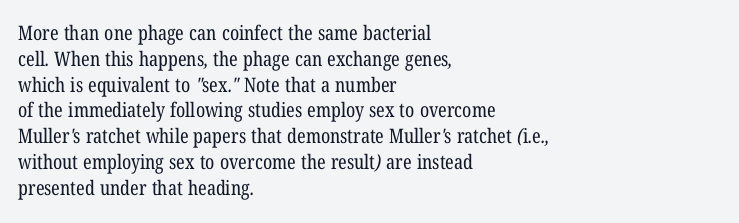
The image shows 20 px text type; set left-aligned, normal line spacing (1.29x), normal letter spacing, not underlined.
